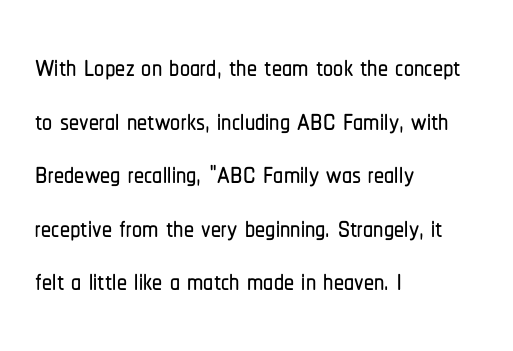
The image shows 40 px condensed sans-serif type, upright; set left-aligned, normal line spacing (1.34x), normal letter spacing, not underlined; low stroke contrast and a medium x-height.
